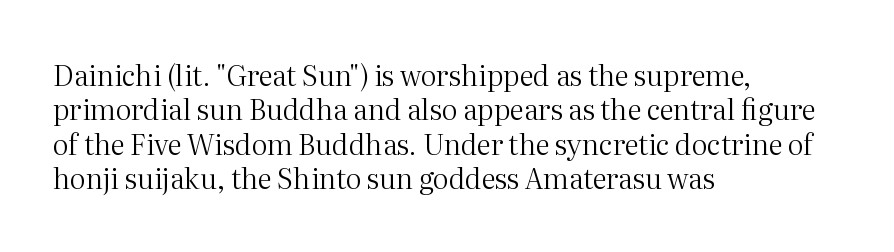
Q: Is the text bold? A: No.
Q: Is the text italic (slanted)? A: No, it is upright.
Q: Is the typeface a serif or a sans-serif typeface? A: Serif.
Q: Is the text underlined? A: No.
Q: How is the paragraph aligned? A: Left-aligned.
Q: Is the spacing between letters normal or unusually wide? A: Normal.
Q: Width (condensed, normal, or wide)? A: Normal.
Q: Stroke contrast? A: Medium.
Q: x-height? A: Medium.
Q: Monospaced? A: No.
